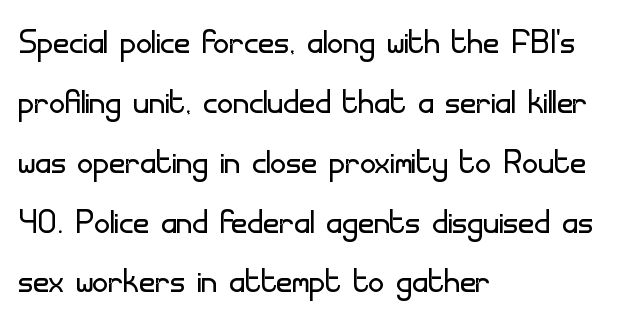
The image shows 44 px light sans-serif type, upright; set left-aligned, normal line spacing (1.36x), normal letter spacing, not underlined; low stroke contrast and a small x-height.
